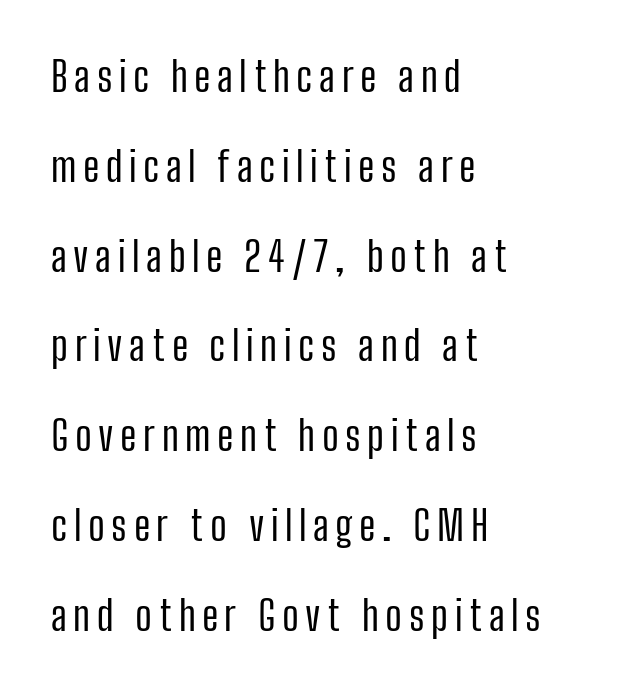
These lines were composed using upright roman letters. A quiet, ordinary-to-light weight characterises the typeface. Nope, no serifs anywhere on these letters. Students, observe: this is what heavily led, spacious text looks like.
